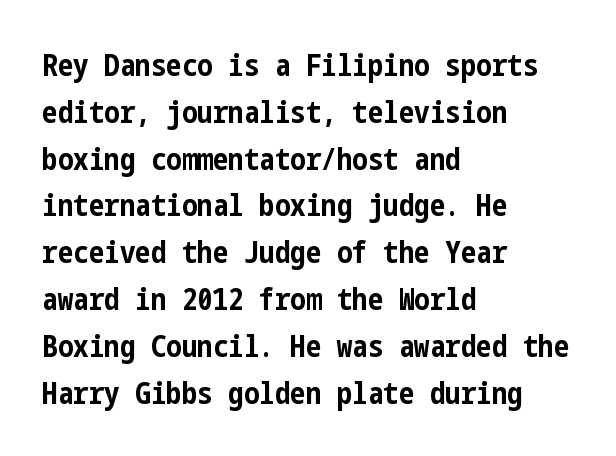
The image shows 31 px bold, condensed sans-serif type, upright; set left-aligned, normal line spacing (1.51x), normal letter spacing, not underlined; low stroke contrast and a medium x-height.
